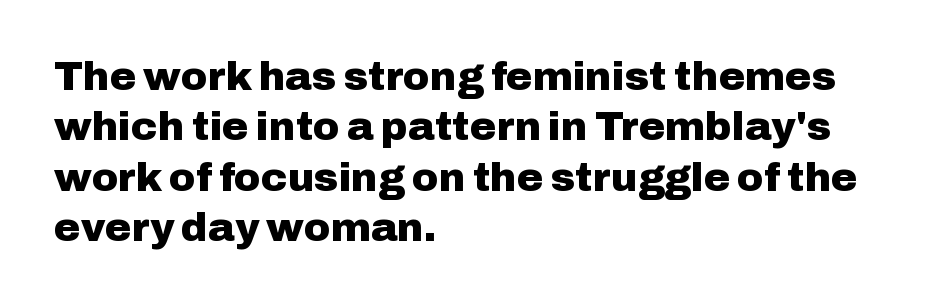
{"serif": "no", "italic": "no", "bold": "yes", "weight": "heavy", "width": "normal", "stroke_contrast": "low", "x_height": "medium", "monospaced": "no", "underline": "no", "align": "left", "line_spacing": "normal", "line_spacing_ratio": 1.26, "letter_spacing": "normal", "letter_spacing_em": 0.0, "glyph_px": 40}
